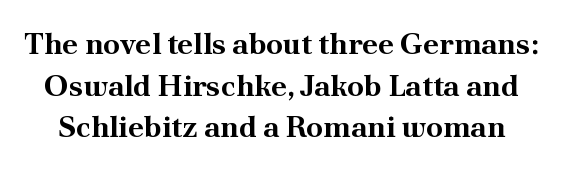
The image shows 30 px bold serif type, upright; set normal line spacing (1.39x), normal letter spacing, not underlined; medium stroke contrast and a small x-height.
